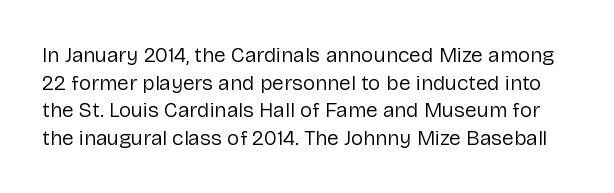
The image shows 21 px text type, upright; set normal line spacing (1.31x), normal letter spacing, not underlined.
